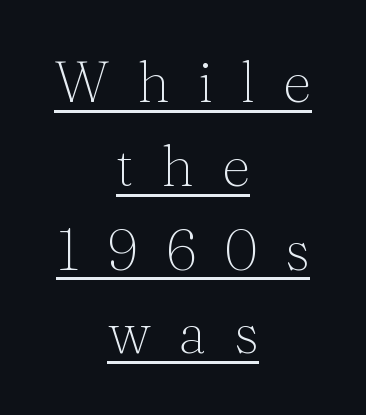
Q: Is the text bold? A: No.
Q: Is the text italic (slanted)? A: No, it is upright.
Q: Is the typeface a serif or a sans-serif typeface? A: Serif.
Q: Is the text underlined? A: Yes.
Q: How is the paragraph aligned? A: Centered.
Q: Is the spacing between letters normal or unusually wide? A: Unusually wide.
Q: Is the spacing between lines tight, normal or loose? A: Normal.
Q: Width (condensed, normal, or wide)? A: Normal.
Q: Stroke contrast? A: Medium.
Q: x-height? A: Medium.
Q: Monospaced? A: No.
